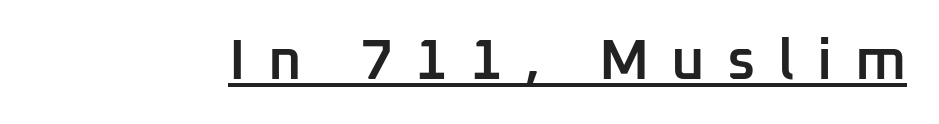
Spacing verdict: proportional, widths tailored to each character. Caption: semibold face, moderately heavy strokes. Look at the bottom of the vertical strokes: they stop flat, with no serifs. The letters stand straight up with perfectly vertical stems. Observe the wide spacing: letters keep a clear distance from each other.
